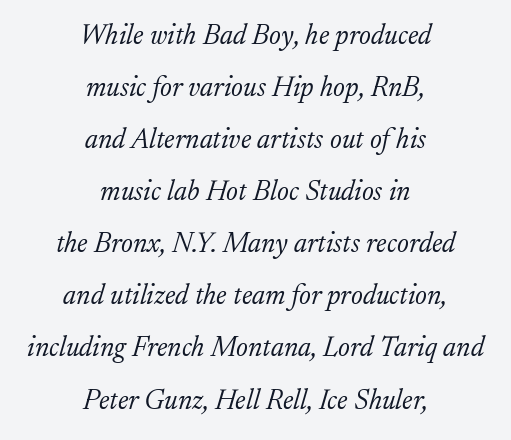
The image shows 28 px light serif type, italic (leaning right); set centered, line spacing 1.86x, normal letter spacing, not underlined; low stroke contrast and a small x-height.
